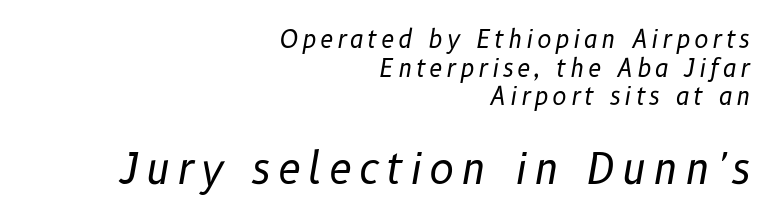
The image shows 42 px regular-weight type, italic (leaning right); set right-aligned, line spacing 1.19x, not underlined; the second (bottom) block is 1.75x larger; low stroke contrast and a medium x-height.
